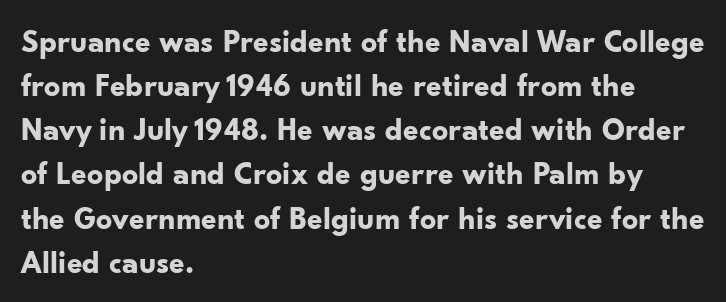
{"serif": "no", "italic": "no", "bold": "yes", "weight": "bold", "width": "normal", "stroke_contrast": "low", "x_height": "small", "monospaced": "no", "underline": "no", "align": "left", "line_spacing": "normal", "line_spacing_ratio": 1.38, "letter_spacing": "normal", "letter_spacing_em": 0.0, "glyph_px": 32}
